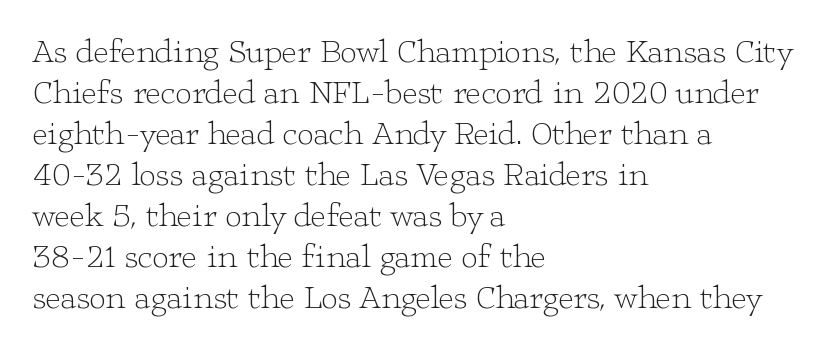
{"serif": "yes", "italic": "no", "bold": "no", "weight": "light", "width": "wide", "stroke_contrast": "low", "x_height": "medium", "monospaced": "no", "underline": "no", "align": "left", "line_spacing_ratio": 1.24, "letter_spacing": "normal", "letter_spacing_em": 0.0, "glyph_px": 33}
